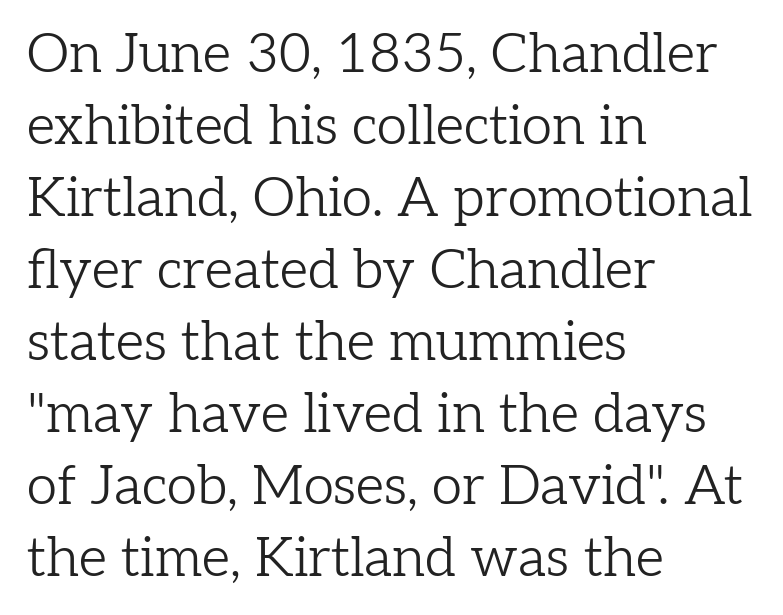
Character widths vary here, with narrow letters taking less room than wide ones. These lines sit exactly where default settings would place them. This sample uses plain, unmodified letter spacing. Weight: in the light-to-regular range. The text block is weighted toward the left margin, trailing off unevenly rightward.
